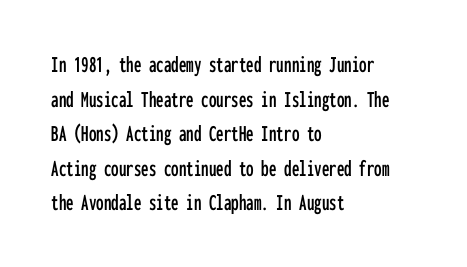
{"italic": "no", "underline": "no", "align": "left", "line_spacing": "normal", "line_spacing_ratio": 1.44, "letter_spacing": "normal", "letter_spacing_em": 0.0, "glyph_px": 24}
